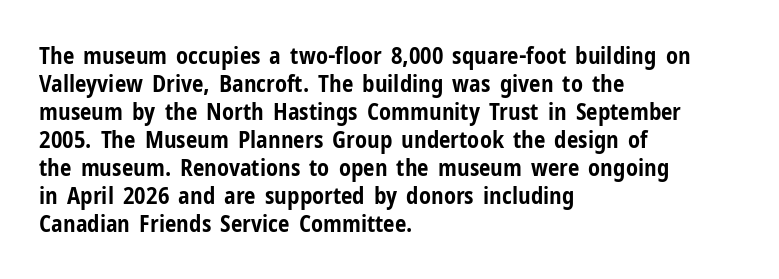
Look at the stroke-to-counter ratio: heavy, a bold. Ordinary non-slanted type is in use. The baseline area is clear. The setting favours the left margin, as ordinary paragraphs usually do. Look at the tracking — it's just the regular setting, nothing added.
